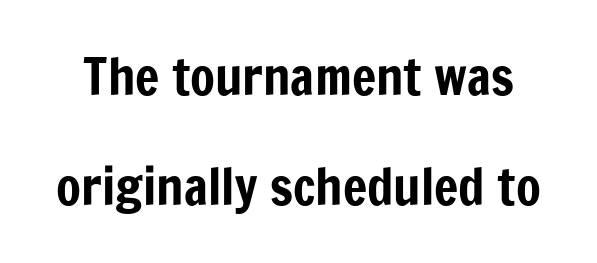
Q: Is the text italic (slanted)? A: No, it is upright.
Q: Is the typeface a serif or a sans-serif typeface? A: Sans-serif.
Q: Is the text underlined? A: No.
Q: Is the spacing between letters normal or unusually wide? A: Normal.
Q: Is the spacing between lines tight, normal or loose? A: Loose.
Q: Width (condensed, normal, or wide)? A: Condensed.
Q: Stroke contrast? A: Low.
Q: x-height? A: Medium.
Q: Monospaced? A: No.
